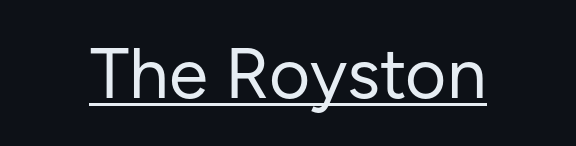
Q: Is the text bold? A: No.
Q: Is the text italic (slanted)? A: No, it is upright.
Q: Is the typeface a serif or a sans-serif typeface? A: Sans-serif.
Q: Is the text underlined? A: Yes.
Q: Is the spacing between letters normal or unusually wide? A: Normal.
Q: Width (condensed, normal, or wide)? A: Normal.
Q: Stroke contrast? A: Low.
Q: x-height? A: Medium.
Q: Monospaced? A: No.
